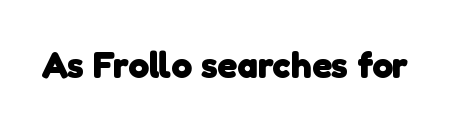
Q: Is the text bold? A: Yes.
Q: Is the typeface a serif or a sans-serif typeface? A: Sans-serif.
Q: Is the text underlined? A: No.
Q: Is the spacing between letters normal or unusually wide? A: Normal.
Q: Width (condensed, normal, or wide)? A: Normal.
Q: Stroke contrast? A: Low.
Q: x-height? A: Medium.
Q: Monospaced? A: No.
